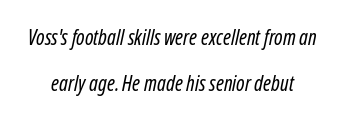
This is oblique type, the kind used for emphasis or titles. Underline: absent. Heft: none added — not bold. The passage shown has conventional tracking throughout.
